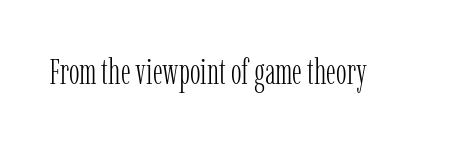
Rendered with straight, roman letterforms. This rendering leaves character spacing at its baseline value. Do the characters align in a grid? No, the font is proportional. Heft: none added — not bold.
